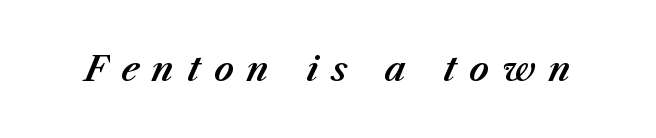
The image shows 34 px text type, italic (leaning right); set unusually wide letter spacing (+0.4 em), not underlined; medium stroke contrast and a medium x-height.
